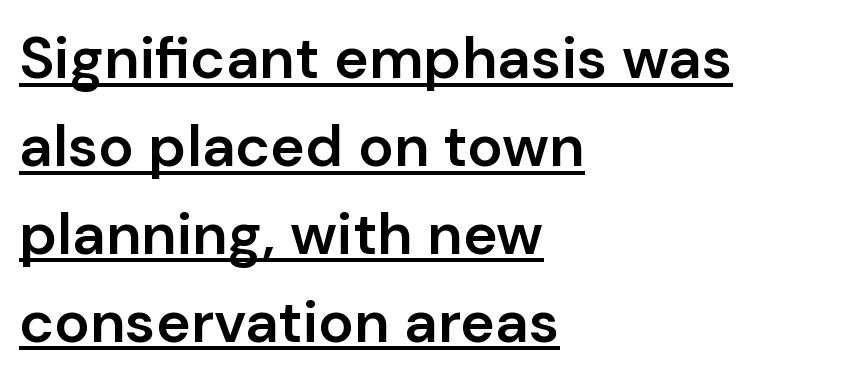
The image shows 59 px semibold sans-serif type, upright; set left-aligned, normal line spacing (1.49x), normal letter spacing, underlined; low stroke contrast and a medium x-height.
